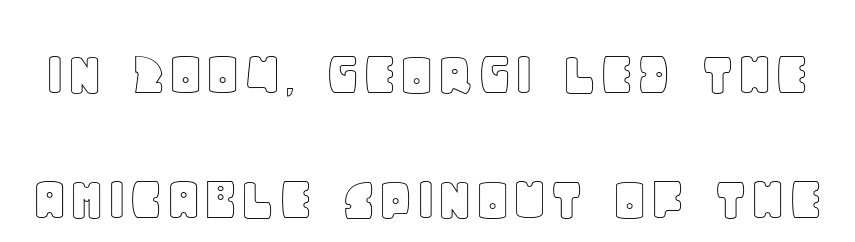
Looks like regular typesetting: each glyph gets only the width it needs. Each row of text sits above clean, open space. This is roman type, the default non-slanted kind. Short note: letters normally spaced. Students, observe: this is what heavily led, spacious text looks like.
